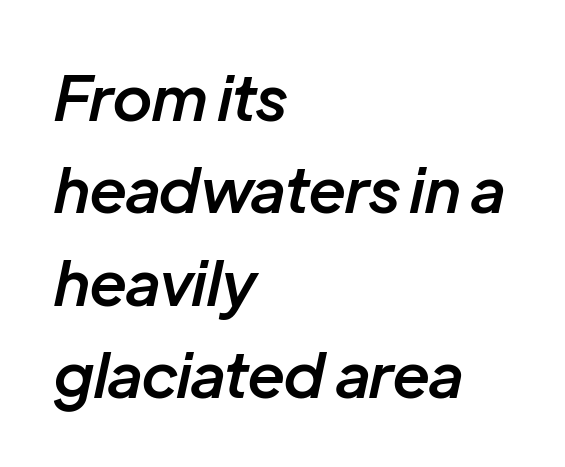
The image shows 62 px semibold type, italic (leaning right); set left-aligned, normal line spacing (1.49x), normal letter spacing, not underlined; low stroke contrast and a medium x-height.
